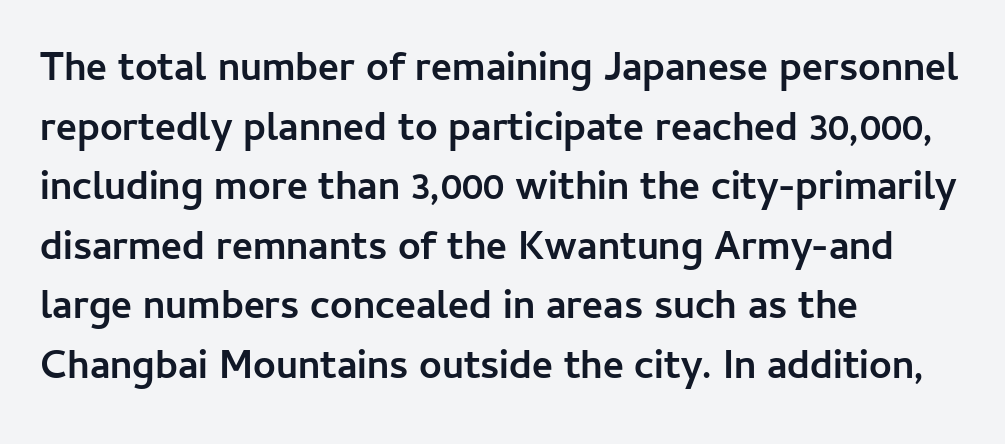
The letters stand straight up with perfectly vertical stems. A bare baseline throughout the passage. The face used here is rendered with its standard letterfit. One-word summary of the alignment: left. The letters advance in unequal steps, a hallmark of proportional type.
